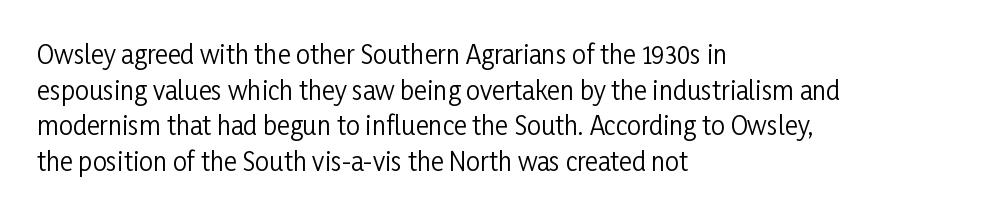
{"italic": "no", "bold": "no", "underline": "no", "align": "left", "line_spacing": "normal", "line_spacing_ratio": 1.43, "letter_spacing": "normal", "letter_spacing_em": 0.0, "glyph_px": 25}
